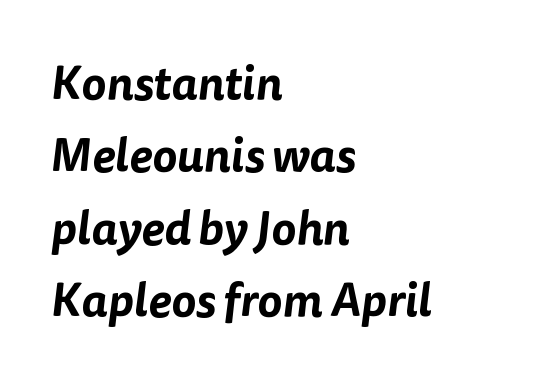
{"serif": "no", "width": "normal", "stroke_contrast": "low", "x_height": "medium", "monospaced": "no", "underline": "no", "align": "left", "line_spacing": "normal", "line_spacing_ratio": 1.54, "letter_spacing": "normal", "letter_spacing_em": 0.0, "glyph_px": 47}
